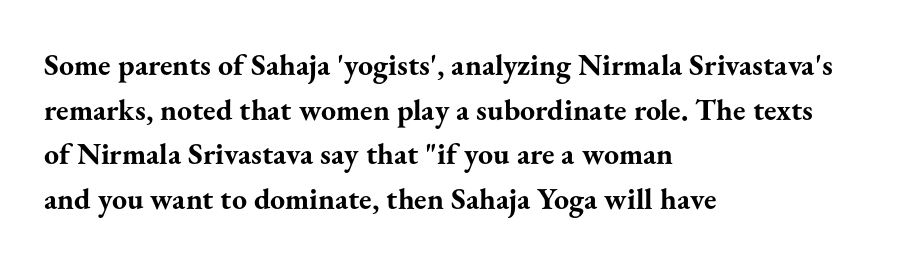
Q: Is the text bold? A: Yes.
Q: Is the text italic (slanted)? A: No, it is upright.
Q: Is the typeface a serif or a sans-serif typeface? A: Serif.
Q: Is the text underlined? A: No.
Q: How is the paragraph aligned? A: Left-aligned.
Q: Is the spacing between letters normal or unusually wide? A: Normal.
Q: Is the spacing between lines tight, normal or loose? A: Normal.
Q: Width (condensed, normal, or wide)? A: Normal.
Q: Stroke contrast? A: Medium.
Q: x-height? A: Small.
Q: Monospaced? A: No.
